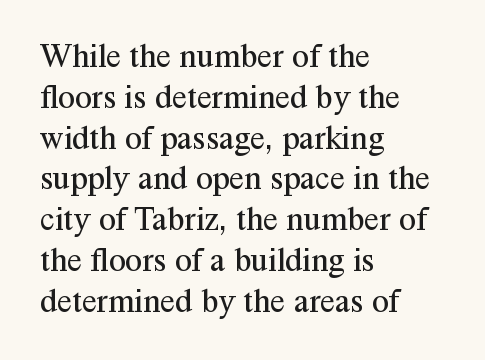
Words float on clear page, feet unadorned. Tracking value appears to be zero — textbook default spacing. A student would call this left alignment; a typographer would say flush left, rag right. Note: serifs present on the glyphs. The face used here is proportionally spaced, like ordinary book or web type.
